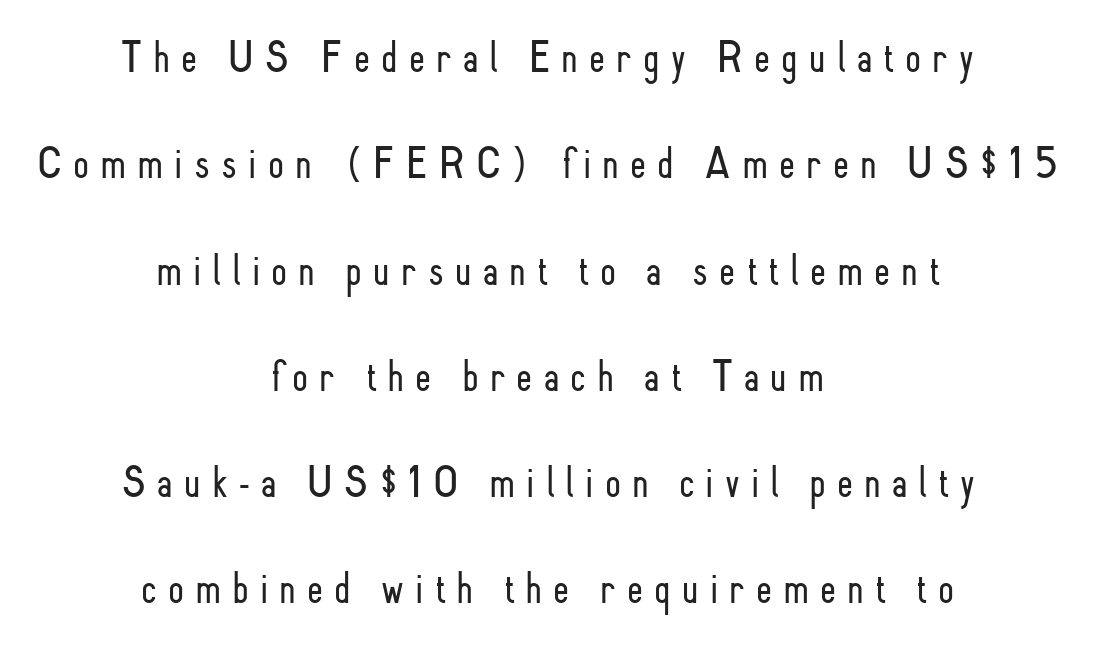
Q: Is the text bold? A: No.
Q: Is the text italic (slanted)? A: No, it is upright.
Q: Is the typeface a serif or a sans-serif typeface? A: Sans-serif.
Q: Is the text underlined? A: No.
Q: How is the paragraph aligned? A: Centered.
Q: Is the spacing between letters normal or unusually wide? A: Unusually wide.
Q: Is the spacing between lines tight, normal or loose? A: Loose.
Q: Width (condensed, normal, or wide)? A: Condensed.
Q: Stroke contrast? A: Low.
Q: x-height? A: Small.
Q: Monospaced? A: No.
